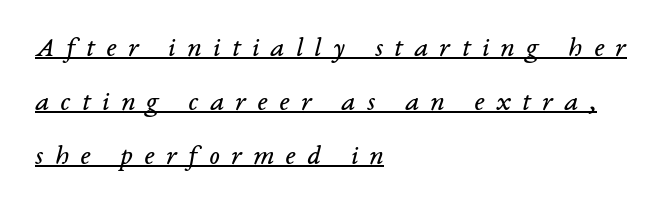
{"serif": "yes", "italic": "yes", "lean": "right", "slant_degrees": 14, "bold": "no", "weight": "regular", "width": "normal", "stroke_contrast": "low", "x_height": "medium", "monospaced": "no", "underline": "yes", "align": "left", "line_spacing": "loose", "line_spacing_ratio": 1.93, "letter_spacing": "wide", "letter_spacing_em": 0.41, "glyph_px": 28}
